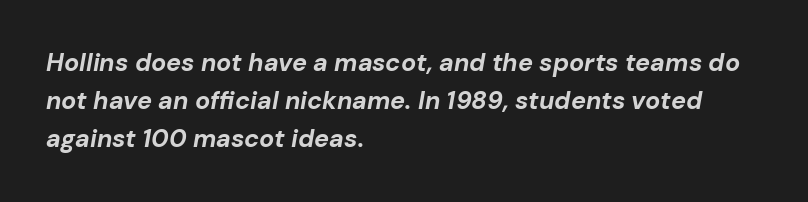
{"italic": "yes", "lean": "right", "slant_degrees": 10, "bold": "yes", "underline": "no", "align": "left", "line_spacing": "normal", "line_spacing_ratio": 1.53, "letter_spacing": "normal", "letter_spacing_em": 0.0, "glyph_px": 25}
